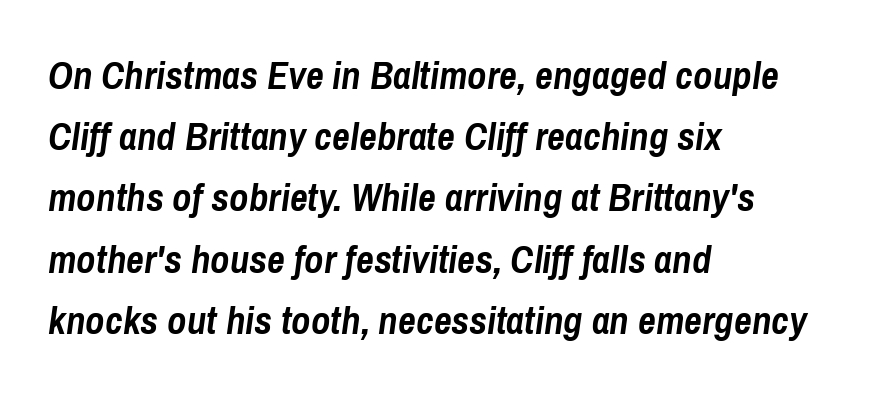
The image shows 39 px semibold, condensed type, italic (leaning right); set left-aligned, normal line spacing (1.57x), normal letter spacing, not underlined; low stroke contrast and a medium x-height.
